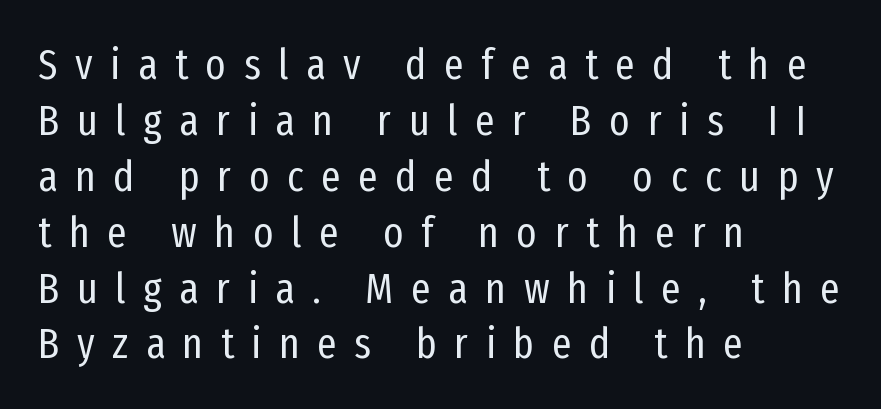
The image shows 43 px regular-weight, condensed sans-serif type, upright; set left-aligned, normal line spacing (1.3x), unusually wide letter spacing (+0.41 em), not underlined; low stroke contrast and a medium x-height.
